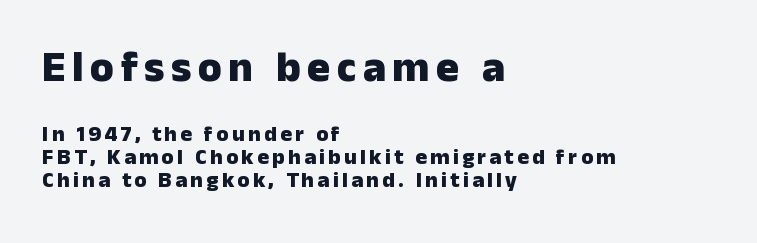
A bare baseline throughout the passage. Larger block? The one above; the one below is distinctly smaller. Quick note: interline space is minimal. The typeface chosen for these lines omits serifs. It's the straight-up-and-down kind of type. Each letter keeps its own natural width here, so spacing adapts to shape.
